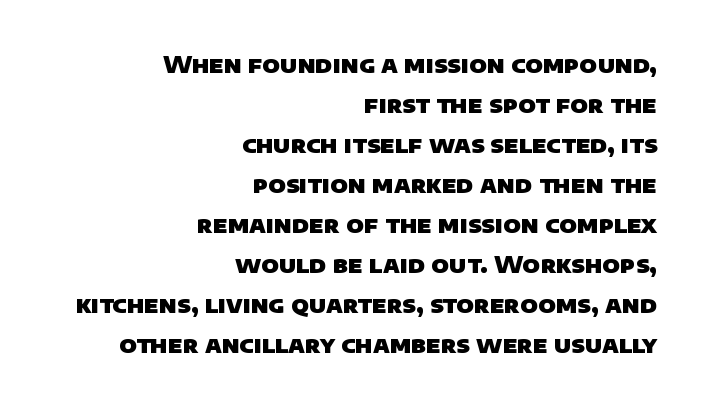
Q: Is the text bold? A: Yes.
Q: Is the text underlined? A: No.
Q: How is the paragraph aligned? A: Right-aligned.
Q: Is the spacing between letters normal or unusually wide? A: Normal.
